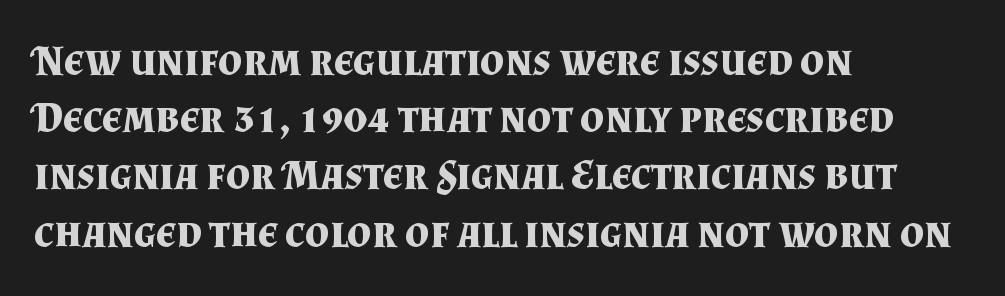
The image shows 43 px bold serif type, upright; set left-aligned, normal line spacing (1.33x), normal letter spacing, not underlined; medium stroke contrast and a small x-height.
